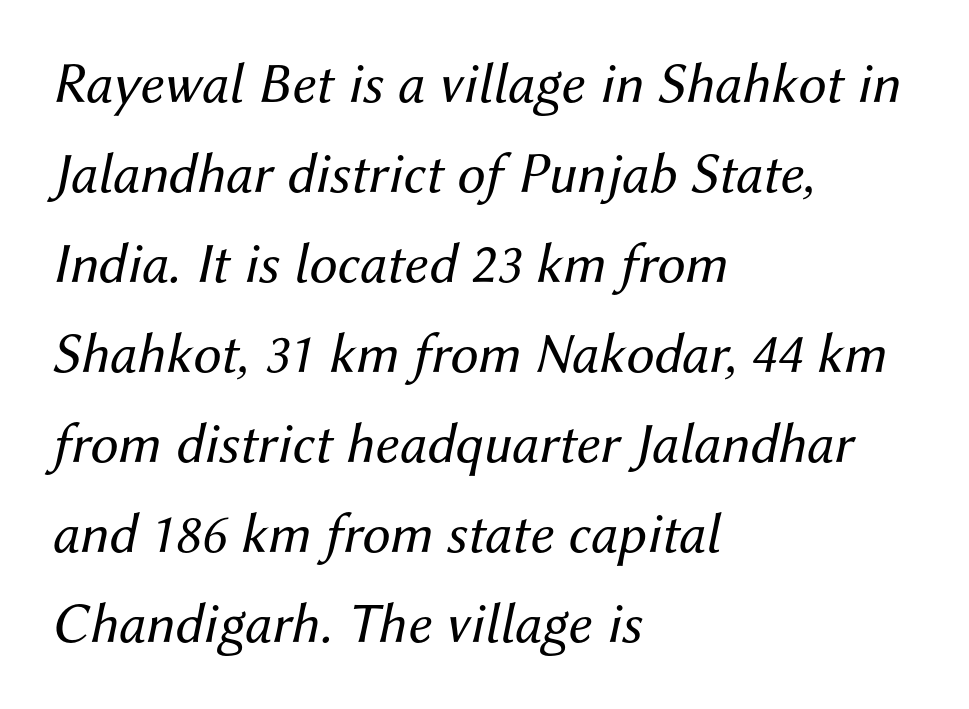
The image shows 57 px regular-weight type, italic (leaning right); set left-aligned, normal line spacing (1.58x), normal letter spacing, not underlined; medium stroke contrast and a medium x-height.
